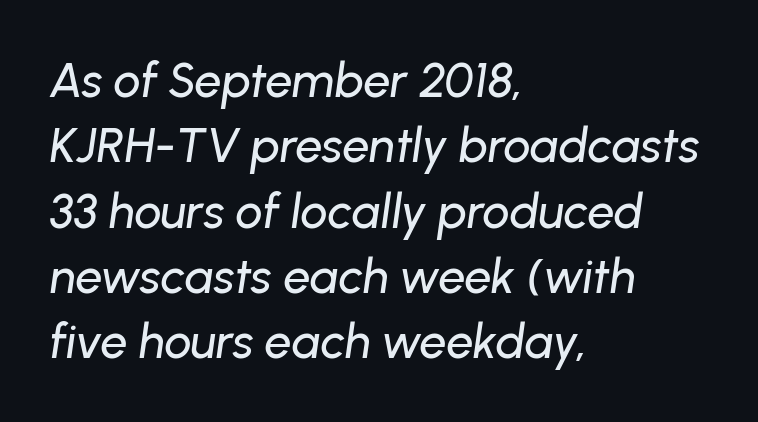
{"italic": "yes", "lean": "right", "slant_degrees": 8, "width": "normal", "stroke_contrast": "low", "x_height": "medium", "monospaced": "no", "underline": "no", "align": "left", "line_spacing": "normal", "line_spacing_ratio": 1.36, "letter_spacing": "normal", "letter_spacing_em": 0.0, "glyph_px": 48}
